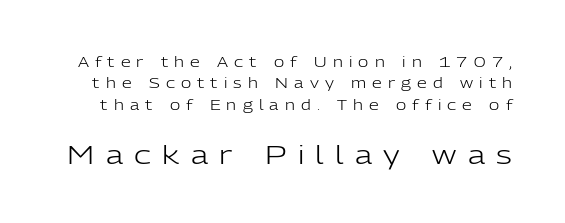
{"italic": "no", "bold": "no", "underline": "no", "line_spacing": "normal", "line_spacing_ratio": 1.52, "letter_spacing": "wide", "letter_spacing_em": 0.44, "larger_block": "second", "size_ratio": 1.86, "glyph_px": 26}
